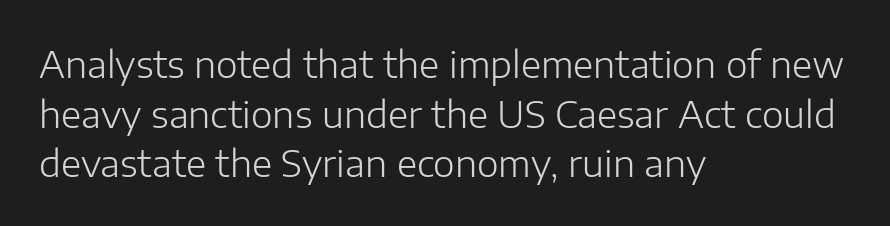
{"serif": "no", "italic": "no", "bold": "no", "weight": "light", "width": "normal", "stroke_contrast": "low", "x_height": "medium", "monospaced": "no", "underline": "no", "align": "left", "line_spacing": "normal", "line_spacing_ratio": 1.34, "letter_spacing": "normal", "letter_spacing_em": 0.0, "glyph_px": 37}
